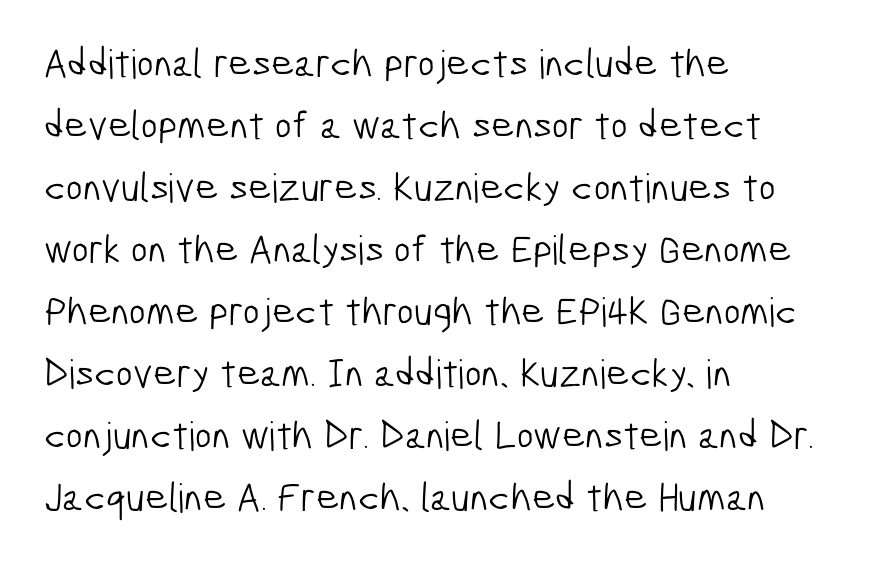
Q: Is the text bold? A: No.
Q: Is the typeface a serif or a sans-serif typeface? A: Sans-serif.
Q: Is the text underlined? A: No.
Q: How is the paragraph aligned? A: Left-aligned.
Q: Is the spacing between letters normal or unusually wide? A: Normal.
Q: Is the spacing between lines tight, normal or loose? A: Normal.
Q: Width (condensed, normal, or wide)? A: Condensed.
Q: Stroke contrast? A: Low.
Q: x-height? A: Medium.
Q: Monospaced? A: No.
